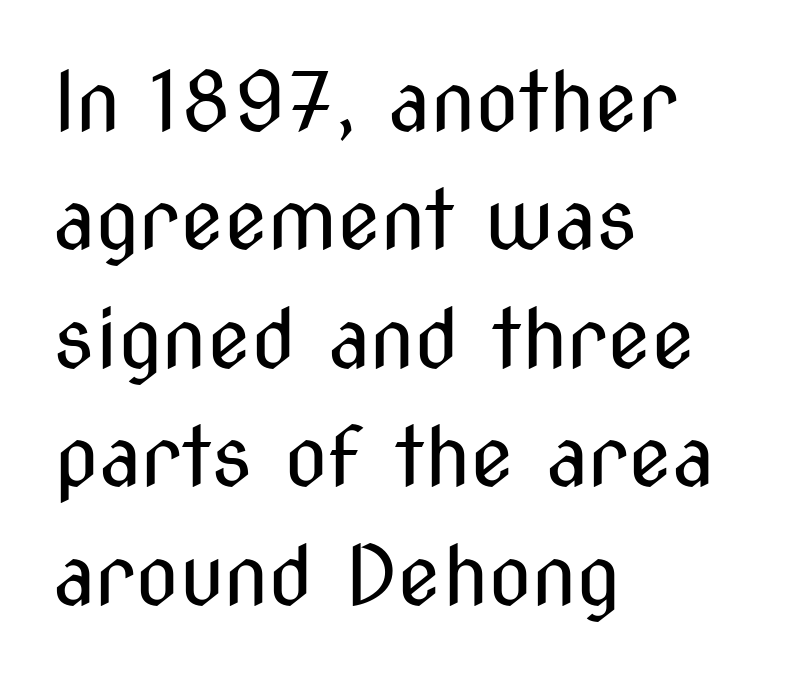
Q: Is the text bold? A: No.
Q: Is the text italic (slanted)? A: No, it is upright.
Q: Is the typeface a serif or a sans-serif typeface? A: Sans-serif.
Q: Is the text underlined? A: No.
Q: How is the paragraph aligned? A: Left-aligned.
Q: Is the spacing between letters normal or unusually wide? A: Normal.
Q: Is the spacing between lines tight, normal or loose? A: Normal.
Q: Width (condensed, normal, or wide)? A: Condensed.
Q: Stroke contrast? A: Medium.
Q: x-height? A: Medium.
Q: Monospaced? A: No.
